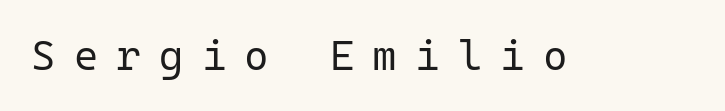
{"serif": "no", "italic": "no", "bold": "no", "weight": "regular", "width": "normal", "stroke_contrast": "low", "x_height": "medium", "monospaced": "yes", "underline": "no", "letter_spacing": "wide", "letter_spacing_em": 0.43, "glyph_px": 42}
